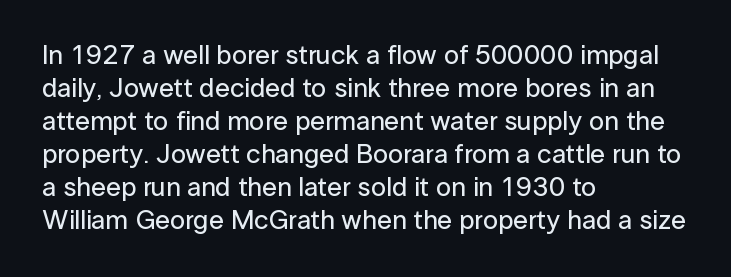
The image shows 27 px text type, upright; set left-aligned, line spacing 1.22x, normal letter spacing, not underlined.
